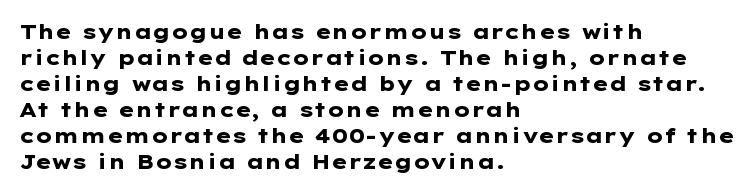
{"italic": "no", "bold": "yes", "underline": "no", "align": "left", "line_spacing": "normal", "line_spacing_ratio": 1.3, "letter_spacing": "normal", "letter_spacing_em": 0.0, "glyph_px": 20}
